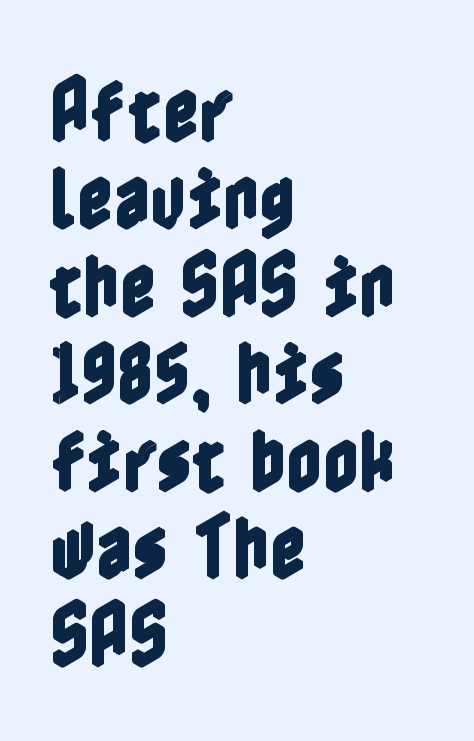
{"italic": "no", "width": "condensed", "x_height": "medium", "underline": "no", "align": "left", "line_spacing": "normal", "line_spacing_ratio": 1.25, "letter_spacing": "normal", "letter_spacing_em": 0.0, "glyph_px": 70}
